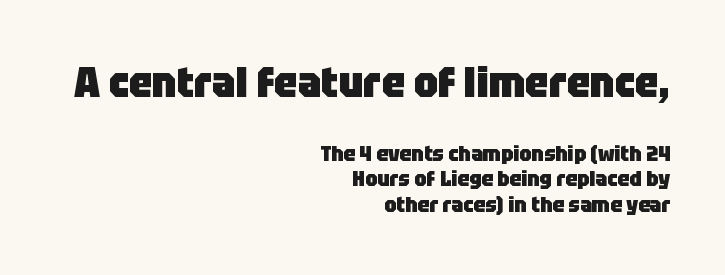
The image shows 42 px heavy sans-serif type, upright; set right-aligned, line spacing 1.22x, normal letter spacing, not underlined; the first (top) block is 2.0x larger; low stroke contrast and a large x-height.
